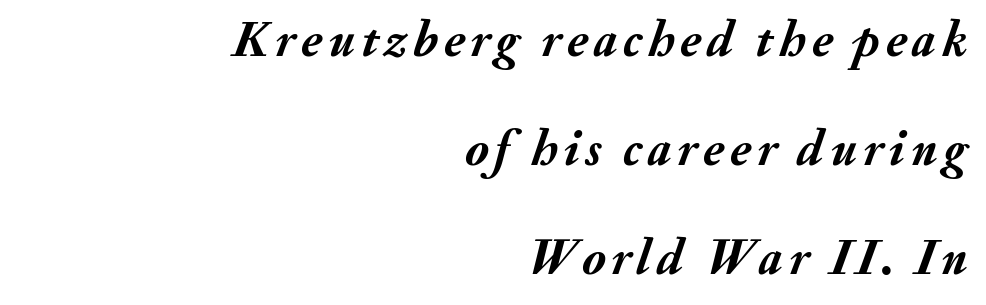
The image shows 50 px semibold type, italic (leaning right); set right-aligned, loose line spacing (2.18x), not underlined; medium stroke contrast and a small x-height.
